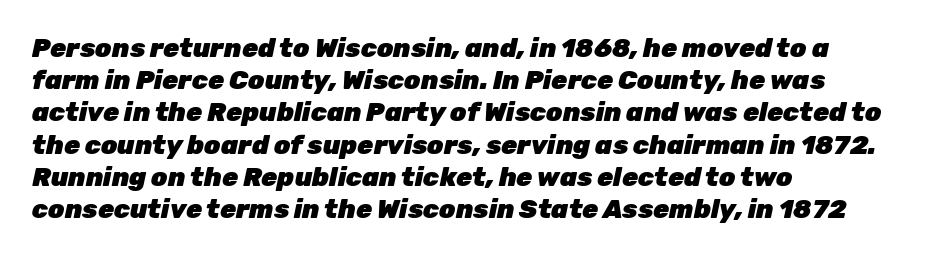
{"italic": "yes", "lean": "right", "slant_degrees": 12, "bold": "yes", "underline": "no", "align": "left", "line_spacing_ratio": 1.24, "letter_spacing": "normal", "letter_spacing_em": 0.0, "glyph_px": 26}
